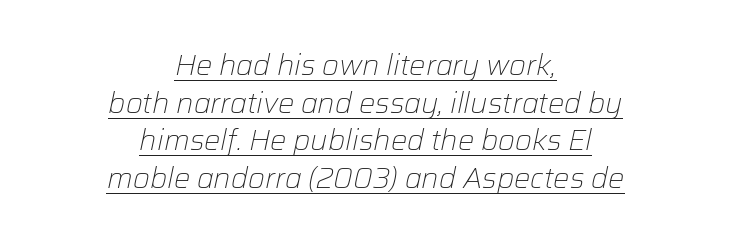
The image shows 29 px light type, italic (leaning right); set centered, normal line spacing (1.3x), normal letter spacing, underlined; low stroke contrast and a medium x-height.
